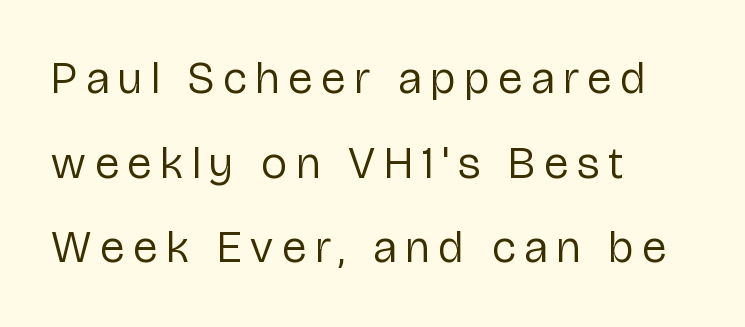
{"serif": "no", "italic": "no", "bold": "no", "weight": "regular", "width": "normal", "stroke_contrast": "low", "x_height": "medium", "monospaced": "no", "underline": "no", "align": "left", "line_spacing_ratio": 1.88, "letter_spacing": "wide", "letter_spacing_em": 0.2, "glyph_px": 45}
